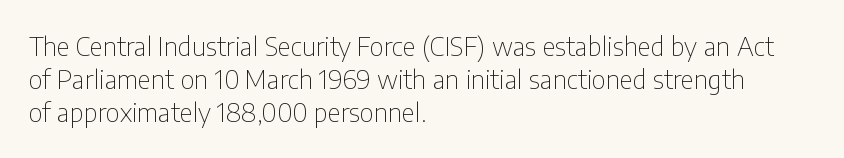
Q: Is the text bold? A: No.
Q: Is the text italic (slanted)? A: No, it is upright.
Q: Is the text underlined? A: No.
Q: How is the paragraph aligned? A: Left-aligned.
Q: Is the spacing between letters normal or unusually wide? A: Normal.
Q: Is the spacing between lines tight, normal or loose? A: Normal.
